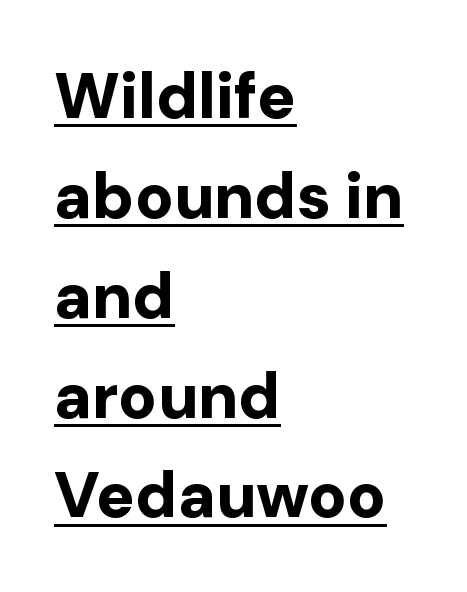
The image shows 64 px bold sans-serif type, upright; set left-aligned, normal line spacing (1.56x), normal letter spacing, underlined; low stroke contrast and a medium x-height.
